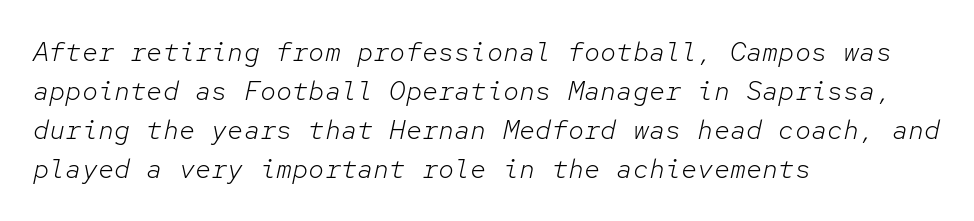
{"italic": "yes", "lean": "right", "slant_degrees": 12, "bold": "no", "underline": "no", "align": "left", "line_spacing": "normal", "line_spacing_ratio": 1.45, "letter_spacing": "normal", "letter_spacing_em": 0.0, "glyph_px": 27}
